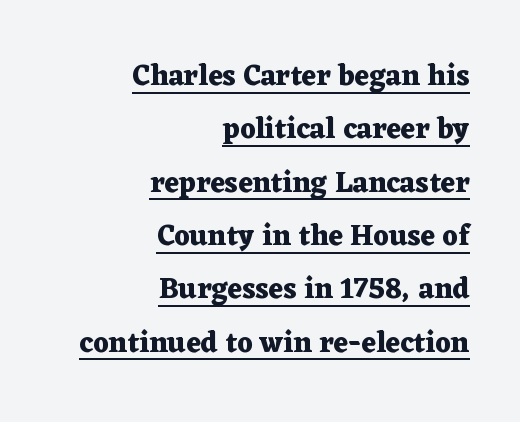
{"serif": "yes", "italic": "no", "bold": "yes", "weight": "heavy", "width": "wide", "stroke_contrast": "medium", "x_height": "medium", "monospaced": "no", "underline": "yes", "align": "right", "line_spacing_ratio": 1.84, "letter_spacing": "normal", "letter_spacing_em": 0.0, "glyph_px": 29}
